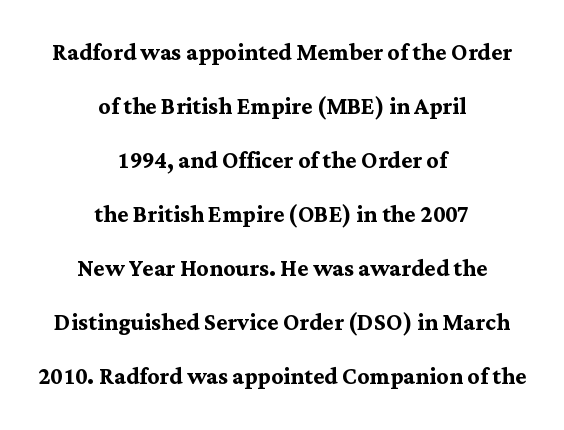
Q: Is the text bold? A: Yes.
Q: Is the text italic (slanted)? A: No, it is upright.
Q: Is the typeface a serif or a sans-serif typeface? A: Serif.
Q: Is the text underlined? A: No.
Q: How is the paragraph aligned? A: Centered.
Q: Is the spacing between letters normal or unusually wide? A: Normal.
Q: Width (condensed, normal, or wide)? A: Normal.
Q: Stroke contrast? A: Medium.
Q: x-height? A: Medium.
Q: Monospaced? A: No.
